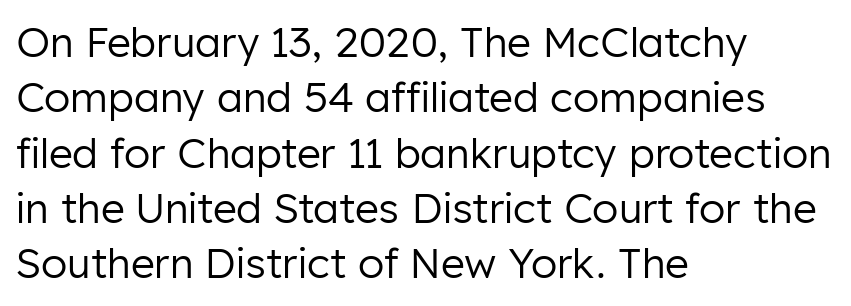
The image shows 41 px regular-weight sans-serif type, upright; set left-aligned, normal line spacing (1.35x), normal letter spacing, not underlined; low stroke contrast and a medium x-height.
